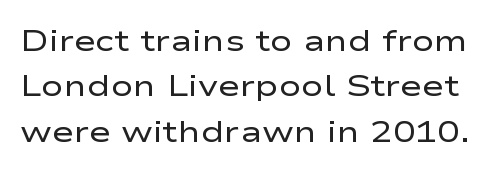
To sum up the face: it is a sans, with no serifs. Compared with a typical body face, this is equally light or lighter still. Does the lettering tilt? It doesn't — this is upright. Compared with typical paragraphs, the rows here are spaced about the same. The space directly below the letters is spotless.
